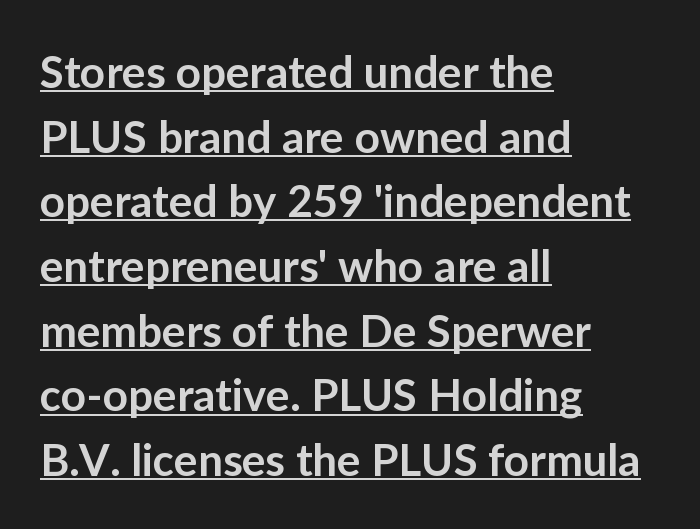
Q: Is the text bold? A: Semi-bold.
Q: Is the text italic (slanted)? A: No, it is upright.
Q: Is the typeface a serif or a sans-serif typeface? A: Sans-serif.
Q: Is the text underlined? A: Yes.
Q: How is the paragraph aligned? A: Left-aligned.
Q: Is the spacing between letters normal or unusually wide? A: Normal.
Q: Is the spacing between lines tight, normal or loose? A: Normal.
Q: Width (condensed, normal, or wide)? A: Normal.
Q: Stroke contrast? A: Low.
Q: x-height? A: Medium.
Q: Monospaced? A: No.
